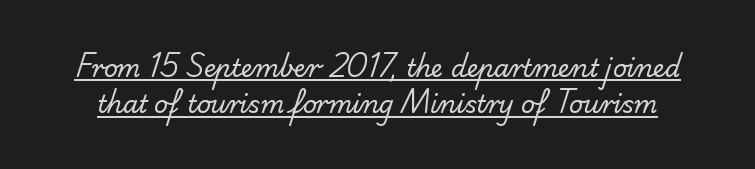
The image shows 24 px text type; set normal line spacing (1.52x), normal letter spacing, underlined.
